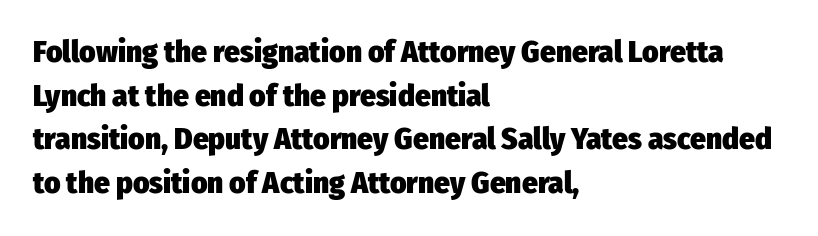
Q: Is the text bold? A: Yes.
Q: Is the text italic (slanted)? A: No, it is upright.
Q: Is the typeface a serif or a sans-serif typeface? A: Sans-serif.
Q: Is the text underlined? A: No.
Q: How is the paragraph aligned? A: Left-aligned.
Q: Is the spacing between letters normal or unusually wide? A: Normal.
Q: Is the spacing between lines tight, normal or loose? A: Normal.
Q: Width (condensed, normal, or wide)? A: Condensed.
Q: Stroke contrast? A: Low.
Q: x-height? A: Medium.
Q: Monospaced? A: No.
